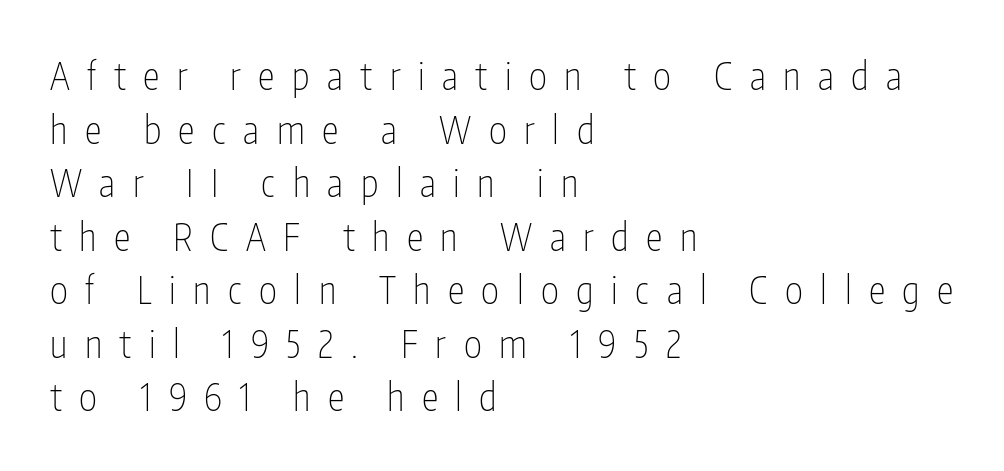
The image shows 38 px thin, condensed sans-serif type, upright; set left-aligned, normal line spacing (1.41x), unusually wide letter spacing (+0.46 em), not underlined; low stroke contrast and a medium x-height.
